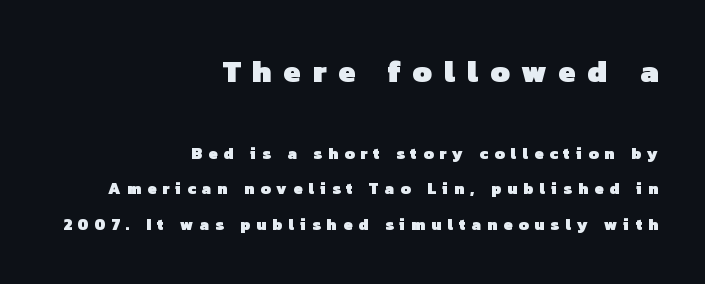
Q: Is the text bold? A: Yes.
Q: Is the typeface a serif or a sans-serif typeface? A: Sans-serif.
Q: Is the text underlined? A: No.
Q: How is the paragraph aligned? A: Right-aligned.
Q: Is the spacing between letters normal or unusually wide? A: Unusually wide.
Q: Is the spacing between lines tight, normal or loose? A: Loose.
Q: Which block of text is set in a larger size, the first (top) or the second (bottom)? A: The first (top) one.
Q: Width (condensed, normal, or wide)? A: Normal.
Q: Stroke contrast? A: Low.
Q: x-height? A: Medium.
Q: Monospaced? A: No.
